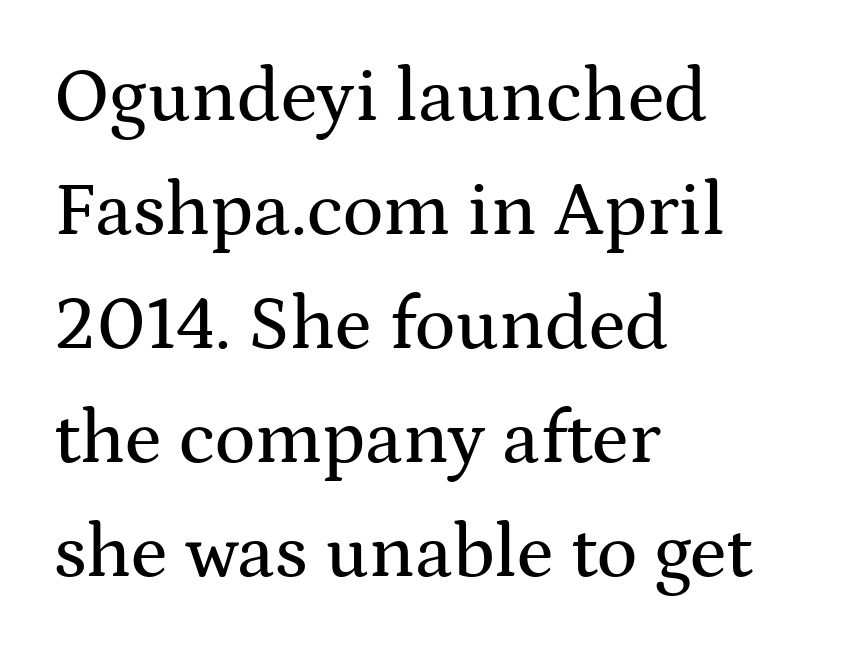
{"serif": "yes", "italic": "no", "width": "wide", "stroke_contrast": "medium", "x_height": "medium", "monospaced": "no", "underline": "no", "align": "left", "line_spacing": "normal", "line_spacing_ratio": 1.5, "letter_spacing": "normal", "letter_spacing_em": 0.0, "glyph_px": 76}
